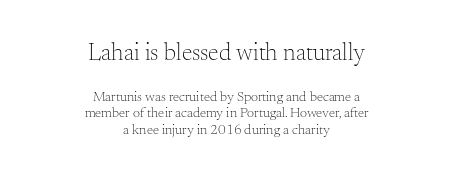
{"italic": "no", "bold": "no", "underline": "no", "align": "center", "line_spacing_ratio": 1.19, "letter_spacing": "normal", "letter_spacing_em": 0.0, "larger_block": "first", "size_ratio": 1.71, "glyph_px": 24}
